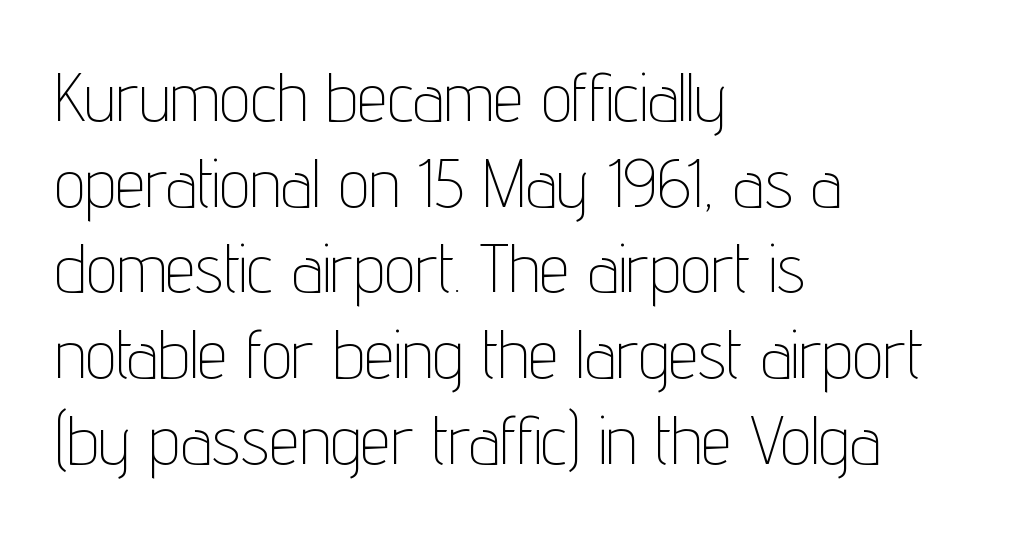
Q: Is the text bold? A: No.
Q: Is the text italic (slanted)? A: No, it is upright.
Q: Is the typeface a serif or a sans-serif typeface? A: Sans-serif.
Q: Is the text underlined? A: No.
Q: How is the paragraph aligned? A: Left-aligned.
Q: Is the spacing between letters normal or unusually wide? A: Normal.
Q: Is the spacing between lines tight, normal or loose? A: Normal.
Q: Width (condensed, normal, or wide)? A: Condensed.
Q: Stroke contrast? A: Low.
Q: x-height? A: Medium.
Q: Monospaced? A: No.
